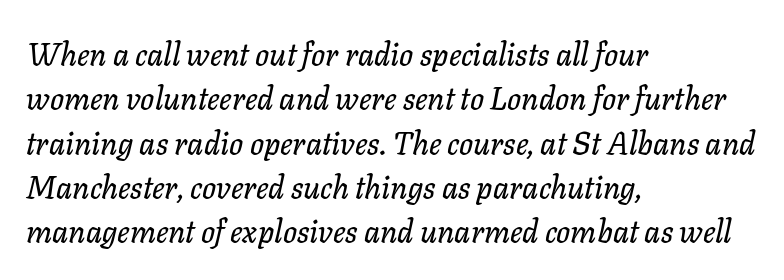
{"italic": "yes", "lean": "right", "slant_degrees": 11, "width": "normal", "stroke_contrast": "low", "x_height": "medium", "monospaced": "no", "underline": "no", "align": "left", "line_spacing": "normal", "line_spacing_ratio": 1.43, "letter_spacing": "normal", "letter_spacing_em": 0.0, "glyph_px": 31}
